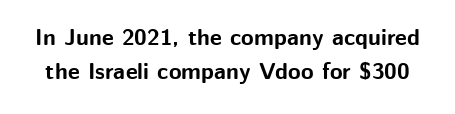
{"italic": "no", "bold": "yes", "underline": "no", "line_spacing": "normal", "line_spacing_ratio": 1.48, "letter_spacing": "normal", "letter_spacing_em": 0.0, "glyph_px": 23}
